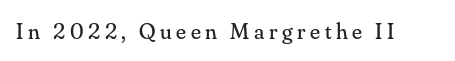
{"italic": "no", "bold": "no", "underline": "no", "letter_spacing": "wide", "letter_spacing_em": 0.2, "glyph_px": 23}
